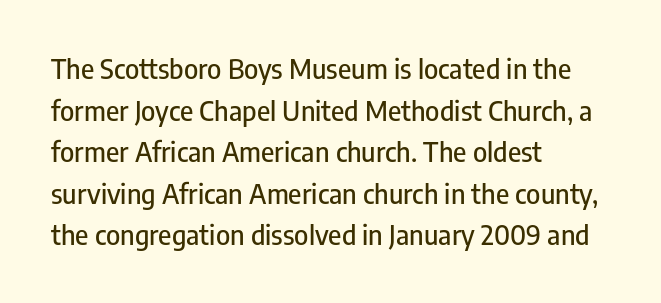
The image shows 27 px text type, upright; set left-aligned, normal line spacing (1.54x), normal letter spacing, not underlined.
